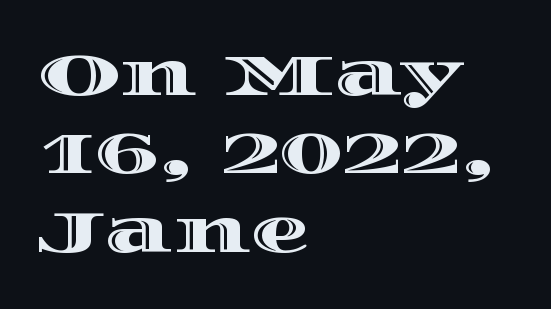
{"italic": "no", "width": "wide", "x_height": "large", "monospaced": "no", "underline": "no", "align": "left", "line_spacing": "normal", "line_spacing_ratio": 1.33, "letter_spacing": "normal", "letter_spacing_em": 0.0, "glyph_px": 59}
